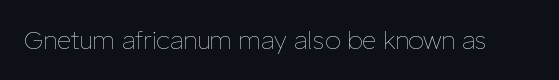
{"italic": "no", "bold": "no", "underline": "no", "letter_spacing": "normal", "letter_spacing_em": 0.0, "glyph_px": 25}
